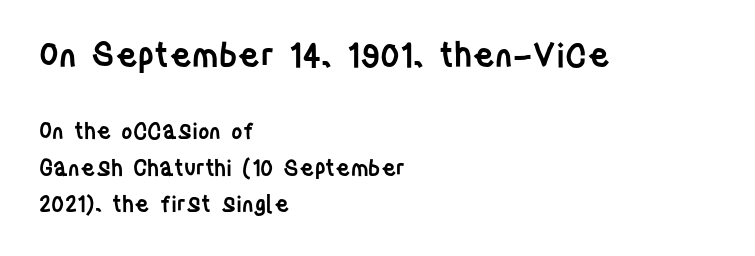
The image shows 33 px semibold, condensed sans-serif type, upright; set left-aligned, normal line spacing (1.66x), normal letter spacing, not underlined; the first (top) block is 1.5x larger; low stroke contrast and a large x-height.
